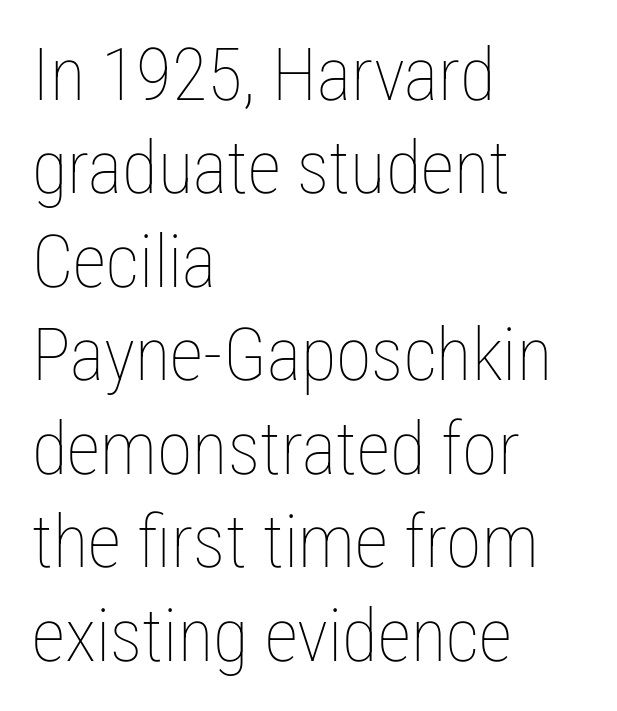
{"italic": "no", "bold": "no", "weight": "thin", "width": "condensed", "stroke_contrast": "low", "x_height": "medium", "monospaced": "no", "underline": "no", "align": "left", "line_spacing": "normal", "line_spacing_ratio": 1.28, "letter_spacing": "normal", "letter_spacing_em": 0.0, "glyph_px": 73}
